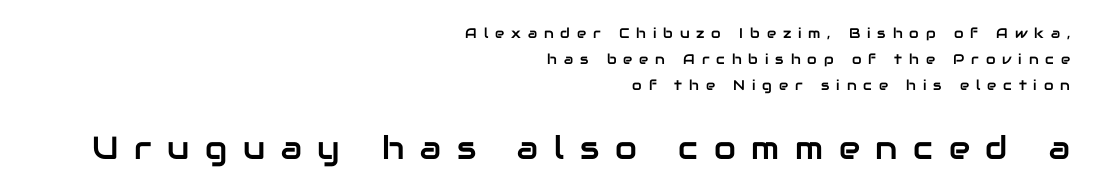
{"serif": "no", "italic": "no", "width": "normal", "stroke_contrast": "low", "x_height": "medium", "monospaced": "no", "underline": "no", "align": "right", "line_spacing_ratio": 1.84, "letter_spacing": "wide", "letter_spacing_em": 0.49, "larger_block": "second", "size_ratio": 2.29, "glyph_px": 32}
